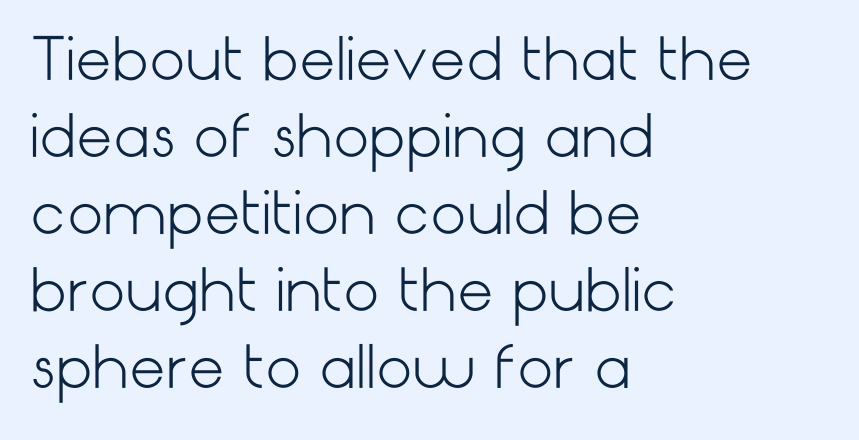
{"serif": "no", "italic": "no", "bold": "no", "weight": "light", "width": "normal", "stroke_contrast": "low", "x_height": "medium", "underline": "no", "align": "left", "line_spacing": "normal", "line_spacing_ratio": 1.35, "letter_spacing": "normal", "letter_spacing_em": 0.0, "glyph_px": 57}
